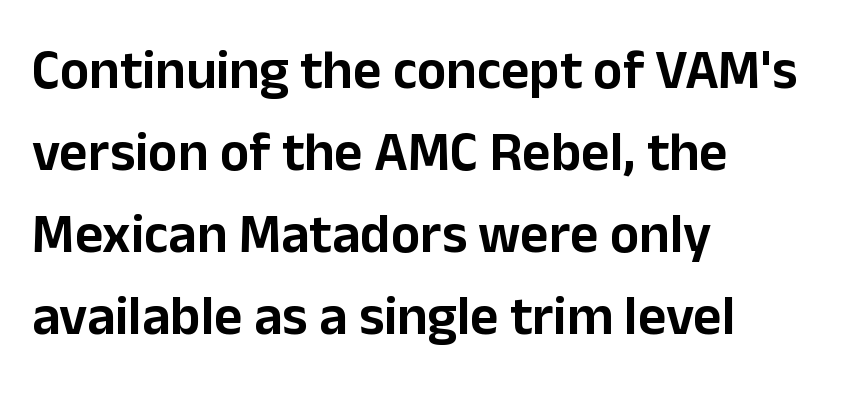
The image shows 55 px sans-serif type, upright; set left-aligned, normal line spacing (1.49x), normal letter spacing, not underlined; low stroke contrast and a medium x-height.
